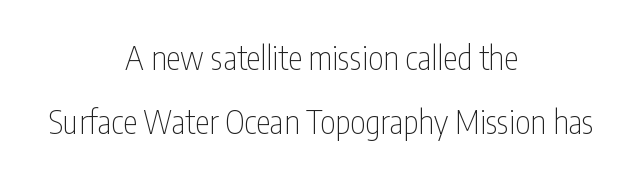
Is there much room between lines? Yes — plenty of vertical air separates them. The glyphs are unaccompanied by any horizontal stroke below them. No extra ink here — the face is not bold. Here the designer chose a conventional face with non-uniform glyph widths. The passage is arranged like a title page — every line centered.
